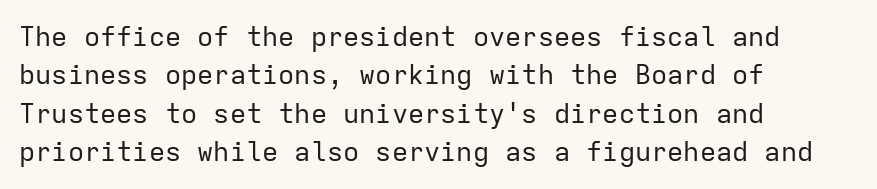
Q: Is the text bold? A: No.
Q: Is the text italic (slanted)? A: No, it is upright.
Q: Is the text underlined? A: No.
Q: How is the paragraph aligned? A: Left-aligned.
Q: Is the spacing between letters normal or unusually wide? A: Normal.
Q: Is the spacing between lines tight, normal or loose? A: Normal.
